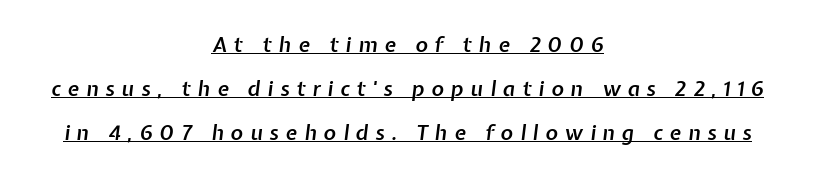
Notice the wide empty band between every row — that's loose leading. The passage shown is semibold, sitting just below true bold. Compared with ordinary roman type, these characters are visibly tilted. Both edges are ragged and mirror each other, which tells us the setting is centered. A continuous stroke trails under the words, as in a hyperlink.
